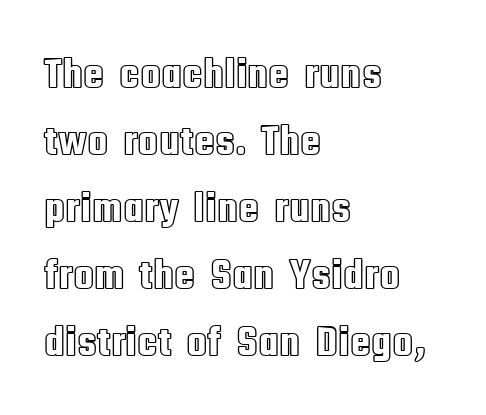
This block has exactly the height ordinary leading produces. Spacing verdict: proportional, widths tailored to each character. Where is the straight margin? On the left. Every stem runs plumb, perpendicular to the baseline.
